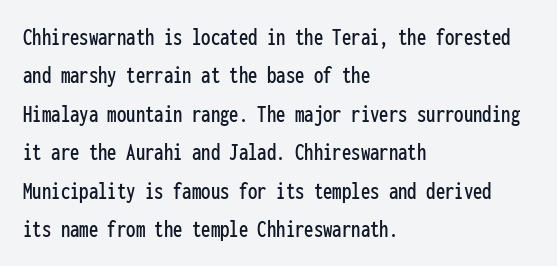
Q: Is the text italic (slanted)? A: No, it is upright.
Q: Is the text underlined? A: No.
Q: How is the paragraph aligned? A: Left-aligned.
Q: Is the spacing between letters normal or unusually wide? A: Normal.
Q: Is the spacing between lines tight, normal or loose? A: Normal.
